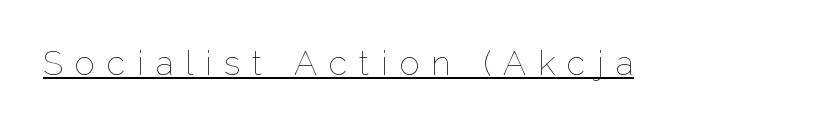
{"italic": "no", "bold": "no", "weight": "thin", "width": "normal", "stroke_contrast": "low", "x_height": "medium", "monospaced": "no", "underline": "yes", "letter_spacing": "wide", "letter_spacing_em": 0.35, "glyph_px": 34}
